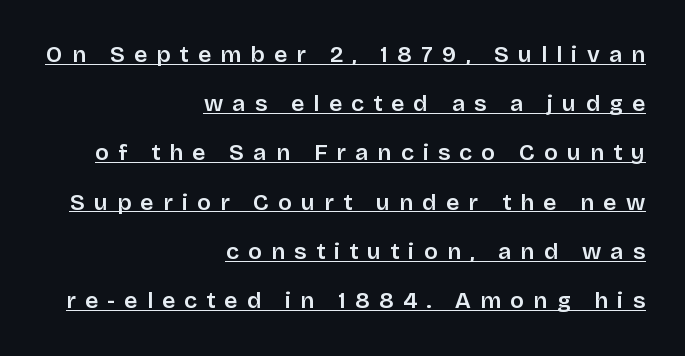
The image shows 23 px text type, upright; set right-aligned, loose line spacing (2.14x), unusually wide letter spacing (+0.4 em), underlined.
